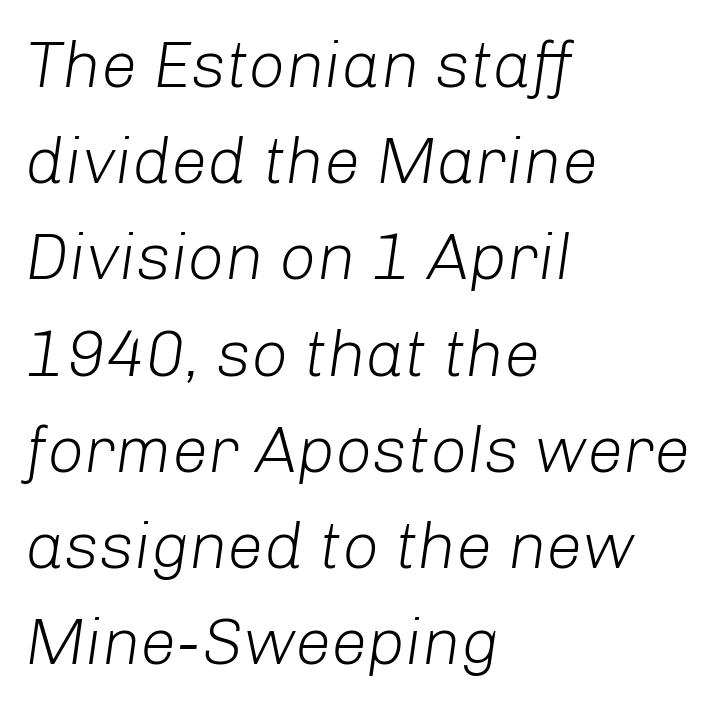
{"italic": "yes", "lean": "right", "slant_degrees": 8, "bold": "no", "weight": "light", "width": "normal", "stroke_contrast": "low", "x_height": "medium", "monospaced": "no", "underline": "no", "align": "left", "line_spacing": "normal", "line_spacing_ratio": 1.48, "letter_spacing": "normal", "letter_spacing_em": 0.0, "glyph_px": 65}
